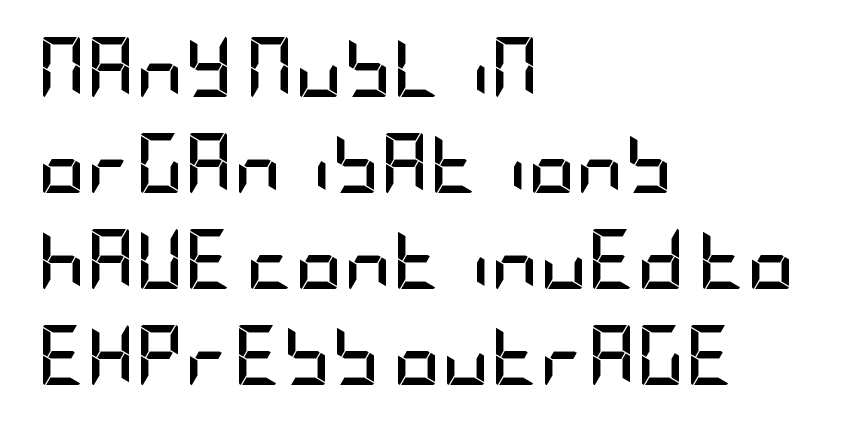
The image shows 60 px semibold, condensed sans-serif type, upright; set left-aligned, normal line spacing (1.6x), normal letter spacing, not underlined; low stroke contrast and a large x-height.
